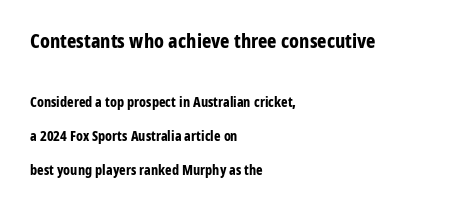
{"italic": "no", "bold": "yes", "underline": "no", "align": "left", "line_spacing": "loose", "line_spacing_ratio": 2.41, "letter_spacing": "normal", "letter_spacing_em": 0.0, "larger_block": "first", "size_ratio": 1.43, "glyph_px": 20}
